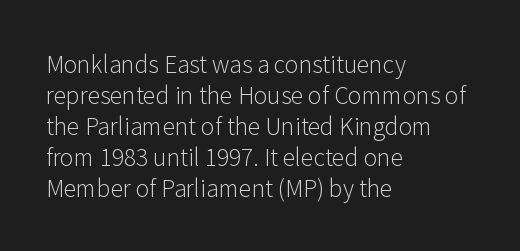
{"italic": "no", "bold": "no", "underline": "no", "align": "left", "line_spacing": "normal", "line_spacing_ratio": 1.35, "letter_spacing": "normal", "letter_spacing_em": 0.0, "glyph_px": 23}
